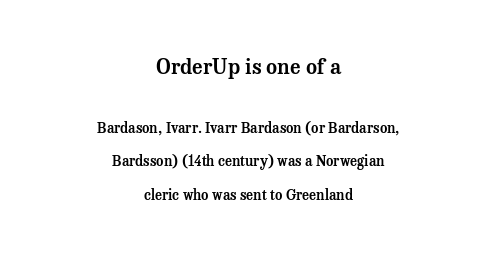
{"italic": "no", "underline": "no", "align": "center", "line_spacing": "loose", "line_spacing_ratio": 2.42, "letter_spacing": "normal", "letter_spacing_em": 0.0, "larger_block": "first", "size_ratio": 1.5, "glyph_px": 21}
